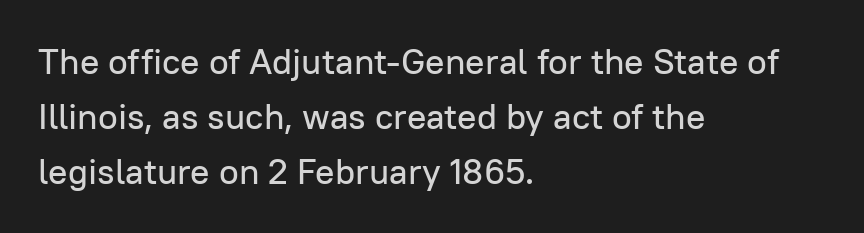
Q: Is the text italic (slanted)? A: No, it is upright.
Q: Is the typeface a serif or a sans-serif typeface? A: Sans-serif.
Q: Is the text underlined? A: No.
Q: How is the paragraph aligned? A: Left-aligned.
Q: Is the spacing between letters normal or unusually wide? A: Normal.
Q: Is the spacing between lines tight, normal or loose? A: Normal.
Q: Width (condensed, normal, or wide)? A: Normal.
Q: Stroke contrast? A: Low.
Q: x-height? A: Medium.
Q: Monospaced? A: No.
